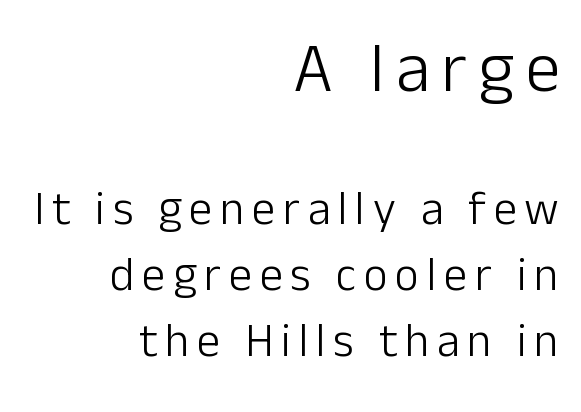
Has an underline been added? It has not. Nope, not italic — everything's standing straight. These lines are rendered in a variable-pitch font. Serif or sans? Sans — the stroke terminals are bare.
